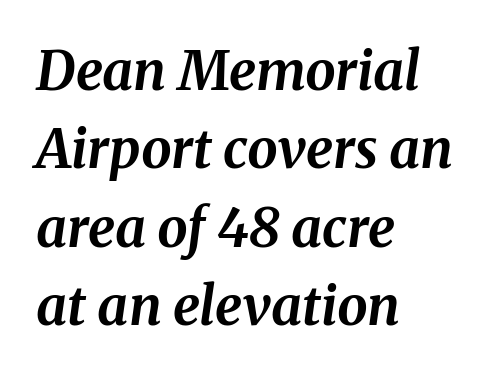
{"italic": "yes", "lean": "right", "slant_degrees": 8, "bold": "yes", "weight": "bold", "width": "normal", "stroke_contrast": "medium", "x_height": "medium", "monospaced": "no", "underline": "no", "align": "left", "line_spacing": "normal", "line_spacing_ratio": 1.45, "letter_spacing": "normal", "letter_spacing_em": 0.0, "glyph_px": 54}
